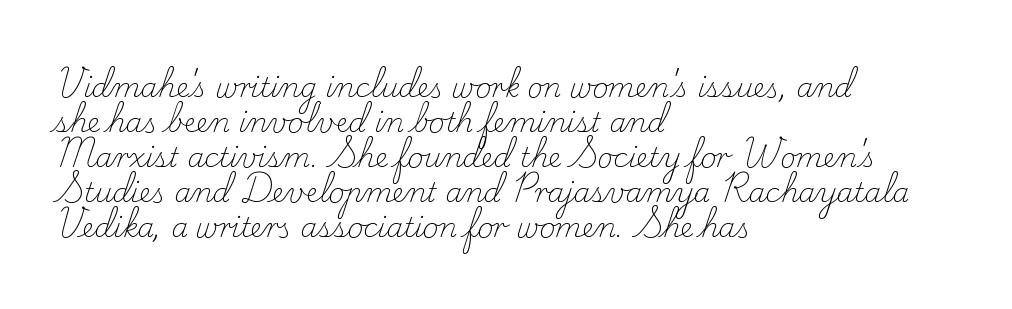
Q: Is the text bold? A: No.
Q: Is the text italic (slanted)? A: Yes.
Q: Is the text underlined? A: No.
Q: How is the paragraph aligned? A: Left-aligned.
Q: Is the spacing between letters normal or unusually wide? A: Normal.
Q: Is the spacing between lines tight, normal or loose? A: Normal.
